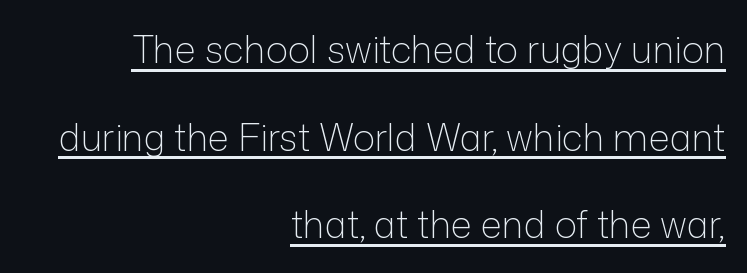
{"serif": "no", "italic": "no", "bold": "no", "weight": "light", "width": "normal", "stroke_contrast": "low", "x_height": "medium", "monospaced": "no", "underline": "yes", "align": "right", "line_spacing": "loose", "line_spacing_ratio": 2.37, "letter_spacing": "normal", "letter_spacing_em": 0.0, "glyph_px": 37}
